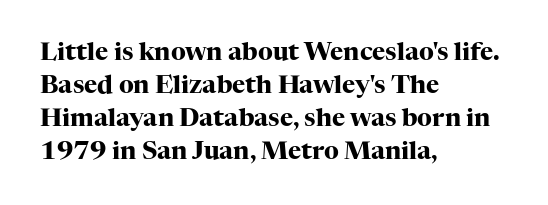
Q: Is the text bold? A: Yes.
Q: Is the text italic (slanted)? A: No, it is upright.
Q: Is the text underlined? A: No.
Q: How is the paragraph aligned? A: Left-aligned.
Q: Is the spacing between letters normal or unusually wide? A: Normal.
Q: Is the spacing between lines tight, normal or loose? A: Normal.
